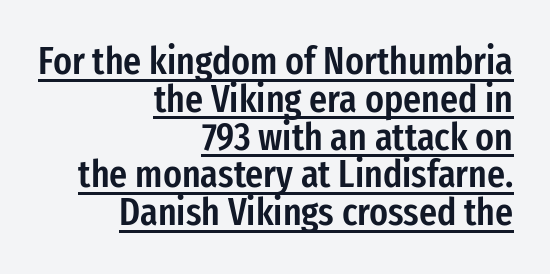
{"serif": "no", "italic": "no", "bold": "semi", "weight": "semibold", "width": "condensed", "stroke_contrast": "low", "x_height": "medium", "monospaced": "no", "underline": "yes", "align": "right", "line_spacing": "tight", "line_spacing_ratio": 0.97, "letter_spacing": "normal", "letter_spacing_em": 0.0, "glyph_px": 39}
